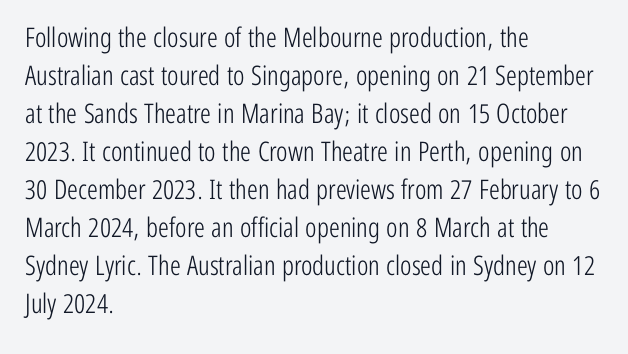
{"italic": "no", "bold": "no", "underline": "no", "align": "left", "line_spacing": "normal", "line_spacing_ratio": 1.41, "letter_spacing": "normal", "letter_spacing_em": 0.0, "glyph_px": 27}
